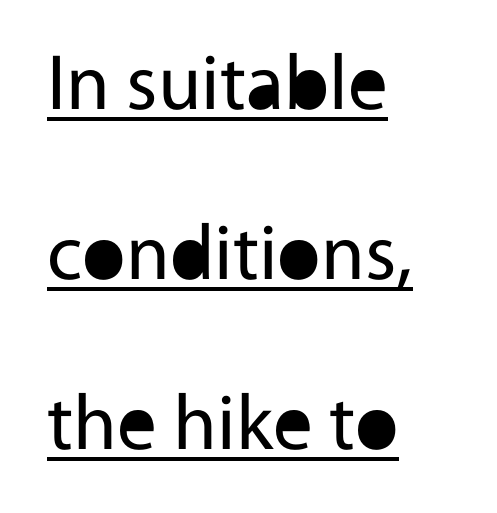
{"serif": "no", "italic": "no", "bold": "no", "weight": "regular", "width": "normal", "x_height": "medium", "monospaced": "no", "underline": "yes", "align": "left", "line_spacing": "loose", "line_spacing_ratio": 2.15, "letter_spacing": "normal", "letter_spacing_em": 0.0, "glyph_px": 79}
